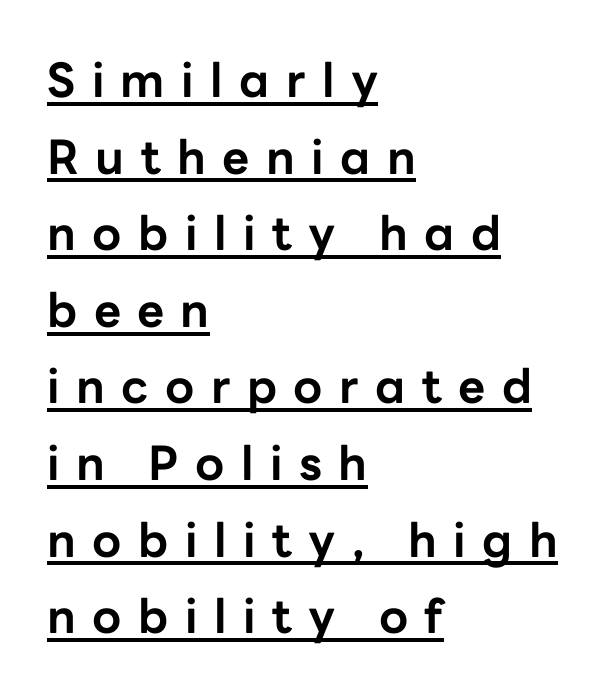
{"serif": "no", "italic": "no", "bold": "yes", "weight": "bold", "width": "normal", "stroke_contrast": "low", "x_height": "medium", "monospaced": "no", "underline": "yes", "align": "left", "line_spacing": "normal", "line_spacing_ratio": 1.63, "letter_spacing": "wide", "letter_spacing_em": 0.35, "glyph_px": 47}
